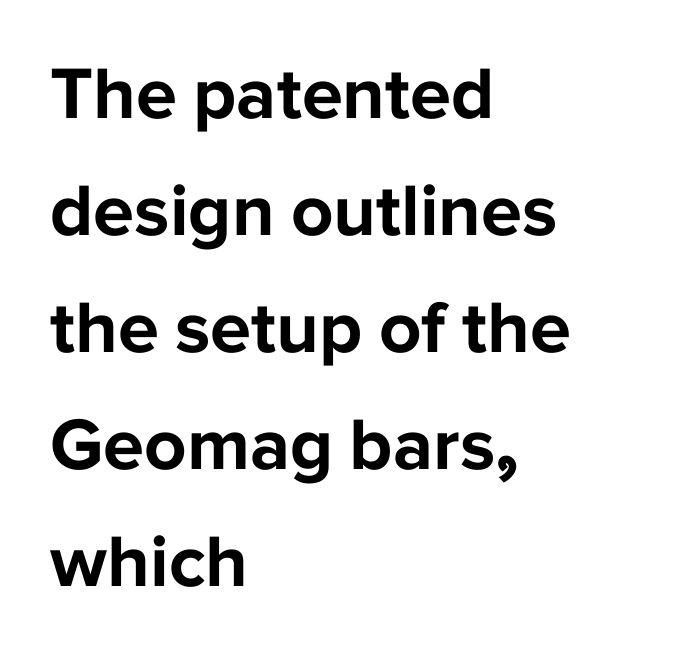
Clear beneath every line of the passage. Check where the strokes stop: nothing finishes them off — pure sans. Proportional: the letters do not fall into vertical columns. Upright lettering throughout.
